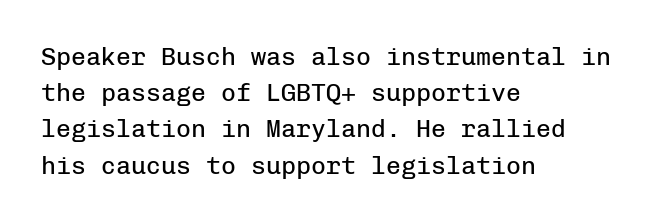
The cut favours lightness, reaching ordinary text weight at its darkest. Left-aligned paragraph, ragged on the right. There is no visible air inserted between adjacent glyphs. Has an underline been added? It has not. Upright lettering throughout. Leading matches the norm, producing a regular column.
